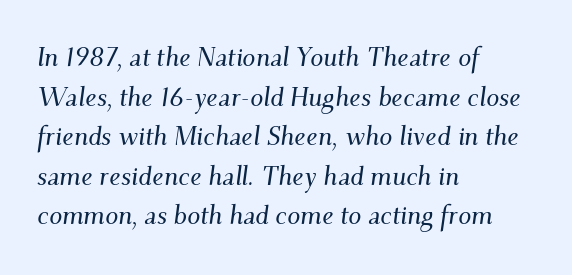
The lines sit at an ordinary, default distance from one another. The type is set solid horizontally, with unmodified tracking. The baseline area is clear. Notice how the passage keeps a crisp vertical edge on the left only. The whole block is typeset with a tilt.
